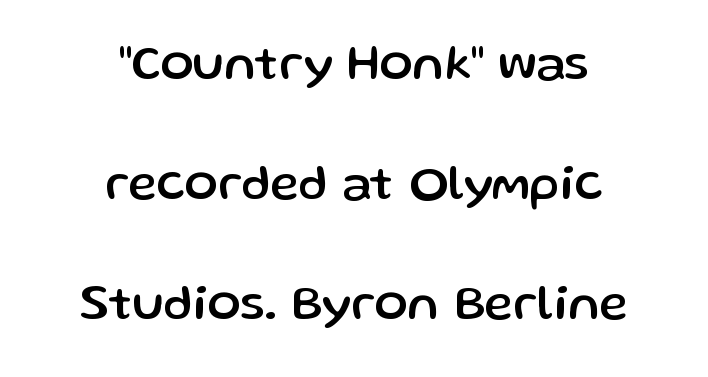
Decoration check: the copy has no underline. Horizontal alignment here is central, giving a formal, balanced look. Tall strokes in this sample are plumb rather than angled. Are there feet on the stems? There aren't — it's a sans.
